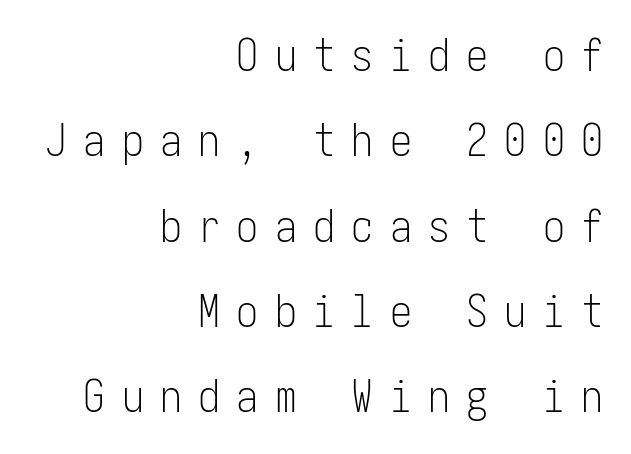
{"serif": "no", "italic": "no", "bold": "no", "weight": "light", "width": "condensed", "stroke_contrast": "low", "x_height": "medium", "underline": "no", "align": "right", "line_spacing": "loose", "line_spacing_ratio": 1.94, "letter_spacing": "wide", "letter_spacing_em": 0.37, "glyph_px": 44}
